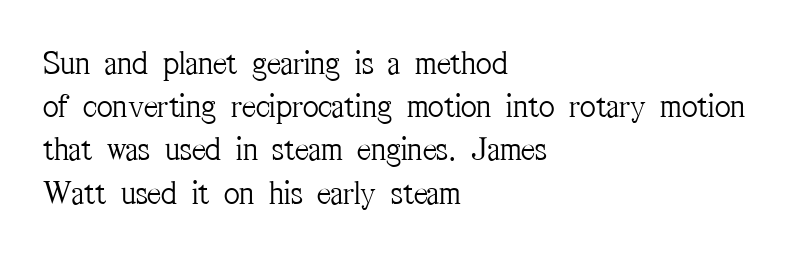
The passage shown is typed in a proportional face where columns would drift. Style check: upright. Weight: regular or lighter. Words float on clear page, feet unadorned.
